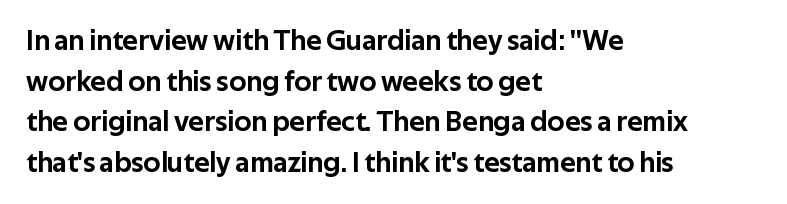
Q: Is the text italic (slanted)? A: No, it is upright.
Q: Is the typeface a serif or a sans-serif typeface? A: Sans-serif.
Q: Is the text underlined? A: No.
Q: How is the paragraph aligned? A: Left-aligned.
Q: Is the spacing between letters normal or unusually wide? A: Normal.
Q: Is the spacing between lines tight, normal or loose? A: Normal.
Q: Width (condensed, normal, or wide)? A: Normal.
Q: Stroke contrast? A: Low.
Q: x-height? A: Medium.
Q: Monospaced? A: No.
